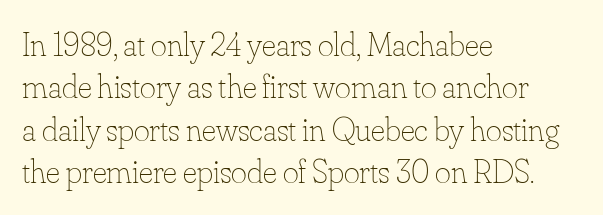
{"italic": "no", "bold": "no", "weight": "thin", "width": "normal", "stroke_contrast": "low", "x_height": "small", "monospaced": "no", "underline": "no", "align": "left", "line_spacing": "normal", "line_spacing_ratio": 1.25, "letter_spacing": "normal", "letter_spacing_em": 0.0, "glyph_px": 34}
